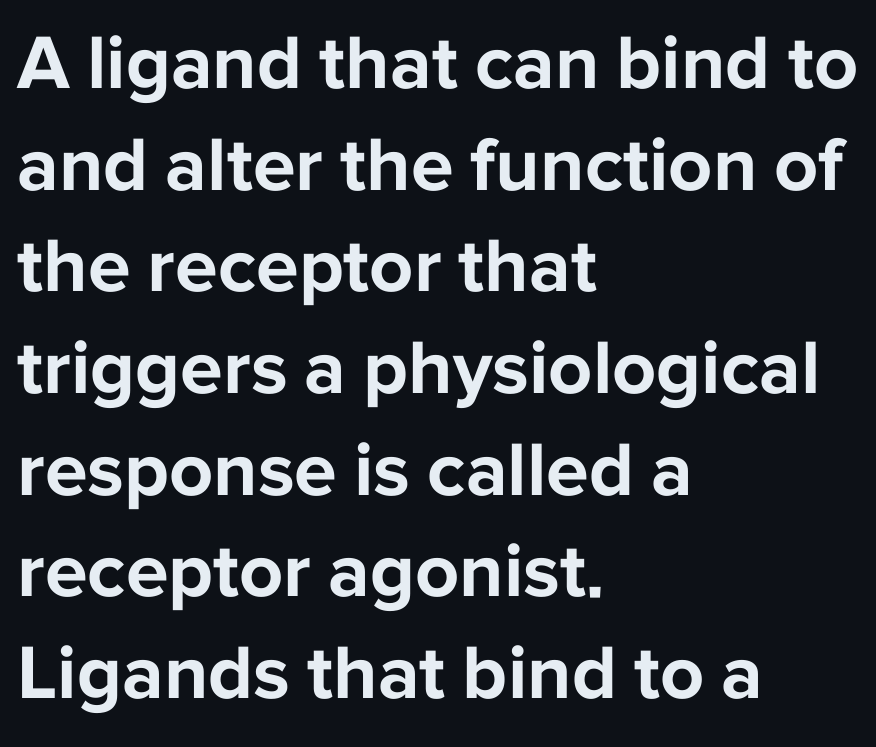
{"serif": "no", "italic": "no", "bold": "yes", "weight": "bold", "width": "normal", "stroke_contrast": "low", "x_height": "medium", "monospaced": "no", "underline": "no", "align": "left", "line_spacing": "normal", "line_spacing_ratio": 1.32, "letter_spacing": "normal", "letter_spacing_em": 0.0, "glyph_px": 77}
